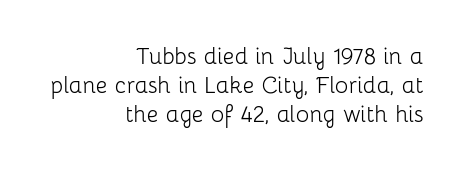
{"serif": "no", "italic": "no", "bold": "no", "weight": "light", "width": "normal", "stroke_contrast": "low", "x_height": "medium", "monospaced": "no", "underline": "no", "align": "right", "line_spacing": "tight", "line_spacing_ratio": 1.04, "letter_spacing": "normal", "letter_spacing_em": 0.0, "glyph_px": 28}
